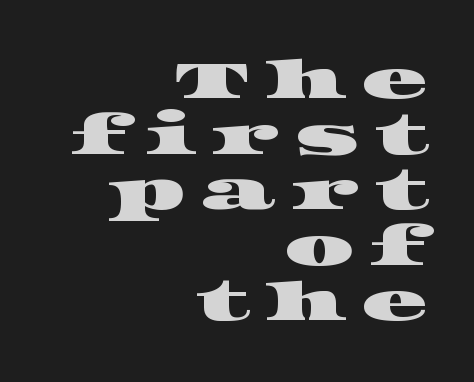
{"serif": "yes", "width": "wide", "stroke_contrast": "high", "x_height": "large", "monospaced": "no", "underline": "no", "align": "right", "line_spacing": "tight", "line_spacing_ratio": 1.01, "letter_spacing": "wide", "letter_spacing_em": 0.27, "glyph_px": 55}
